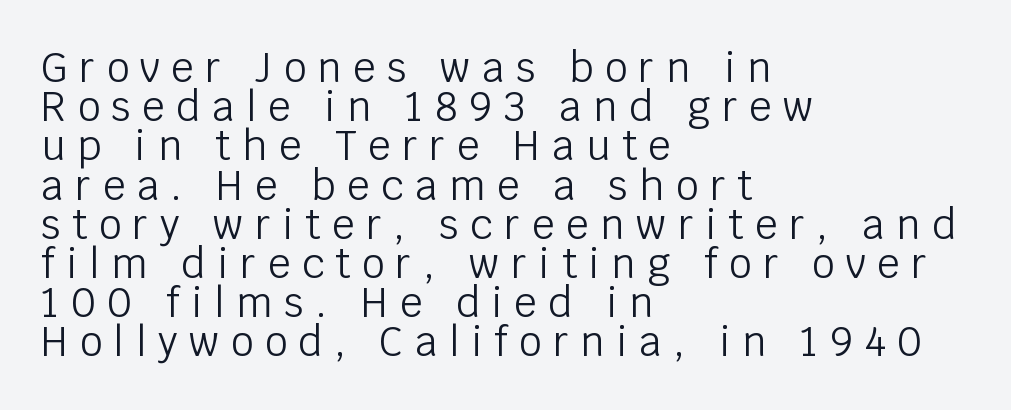
All the whitespace from short lines collects on the right. Posture: upright roman. The face used here is proportionally spaced, like ordinary book or web type. To sum up the face: it is a sans, with no serifs.
